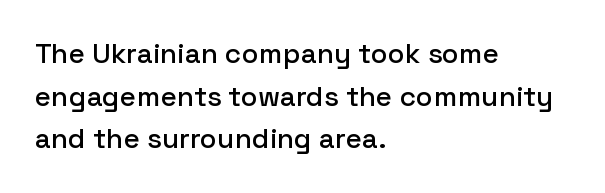
{"serif": "no", "italic": "no", "width": "normal", "stroke_contrast": "low", "x_height": "medium", "monospaced": "no", "underline": "no", "align": "left", "line_spacing": "normal", "line_spacing_ratio": 1.52, "letter_spacing": "normal", "letter_spacing_em": 0.0, "glyph_px": 28}
